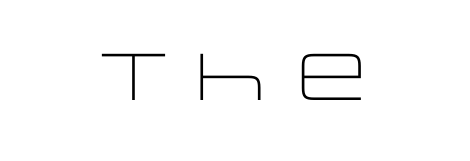
The image shows 66 px light, wide sans-serif type, upright; set normal letter spacing, not underlined; low stroke contrast and a large x-height.
